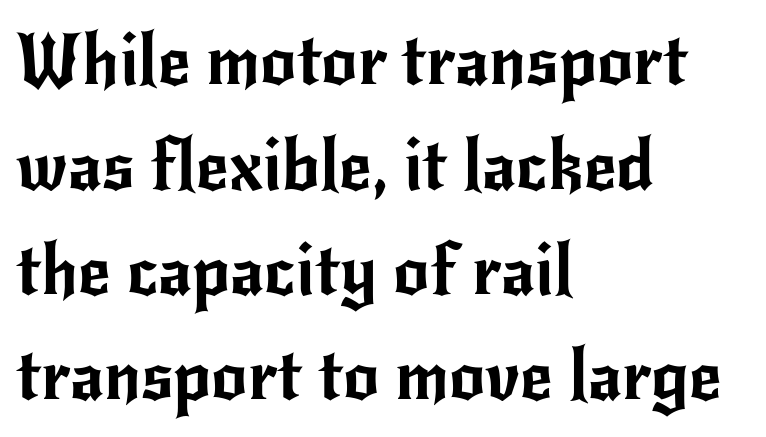
The image shows 71 px sans-serif type, upright; set left-aligned, normal line spacing (1.48x), normal letter spacing, not underlined; low stroke contrast and a small x-height.
